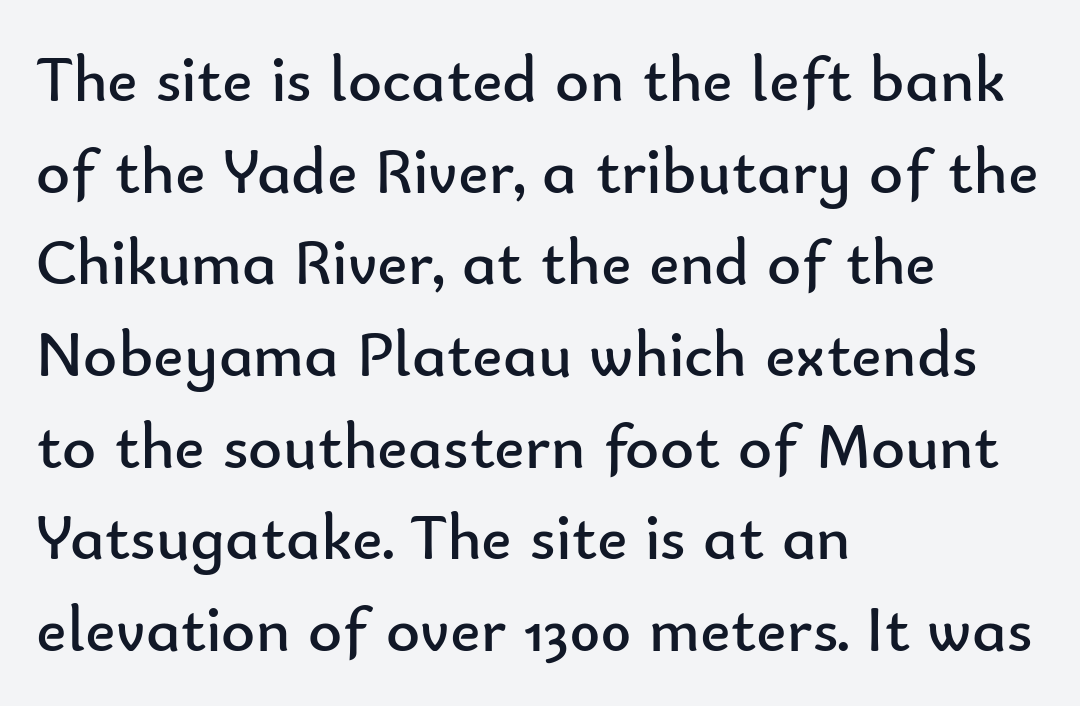
The foot of each line stays bare and open. Reading down the column, the eye jumps a familiar distance to each next line. The lines are quadded left. Posture: upright roman.
